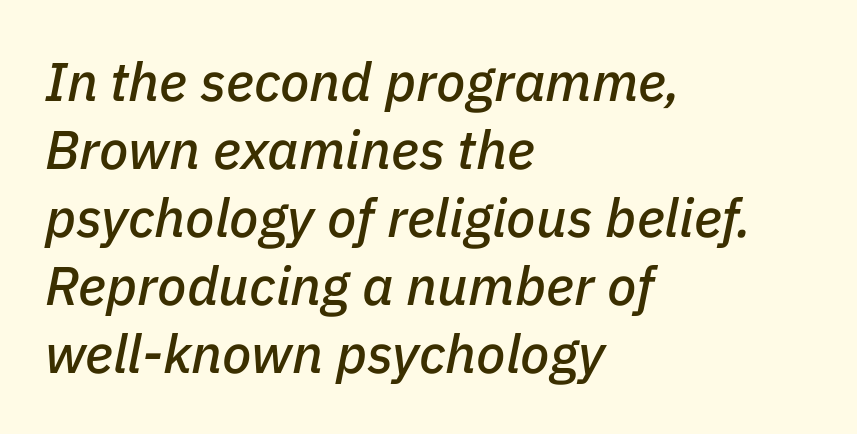
Q: Is the text italic (slanted)? A: Yes, it leans right by about 11 degrees.
Q: Is the text underlined? A: No.
Q: How is the paragraph aligned? A: Left-aligned.
Q: Is the spacing between letters normal or unusually wide? A: Normal.
Q: Is the spacing between lines tight, normal or loose? A: Normal.
Q: Width (condensed, normal, or wide)? A: Normal.
Q: Stroke contrast? A: Low.
Q: x-height? A: Medium.
Q: Monospaced? A: No.
